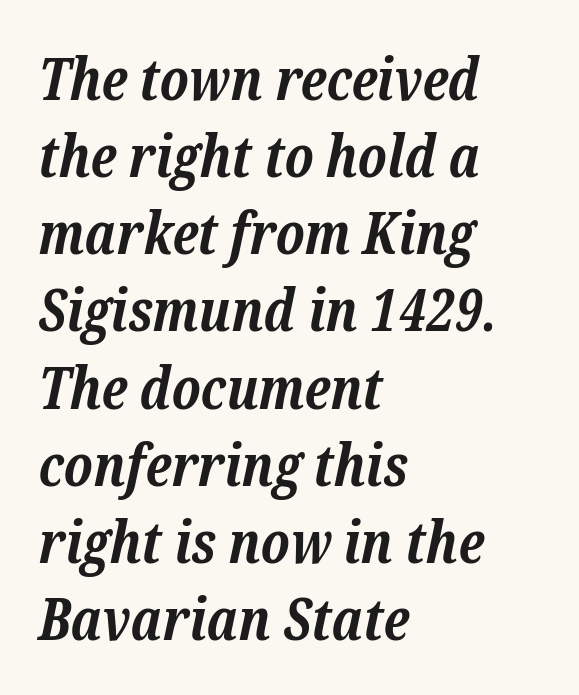
Q: Is the text bold? A: Yes.
Q: Is the text italic (slanted)? A: Yes, it leans right by about 12 degrees.
Q: Is the typeface a serif or a sans-serif typeface? A: Serif.
Q: Is the text underlined? A: No.
Q: How is the paragraph aligned? A: Left-aligned.
Q: Is the spacing between letters normal or unusually wide? A: Normal.
Q: Is the spacing between lines tight, normal or loose? A: Normal.
Q: Width (condensed, normal, or wide)? A: Normal.
Q: Stroke contrast? A: Low.
Q: x-height? A: Medium.
Q: Monospaced? A: No.
